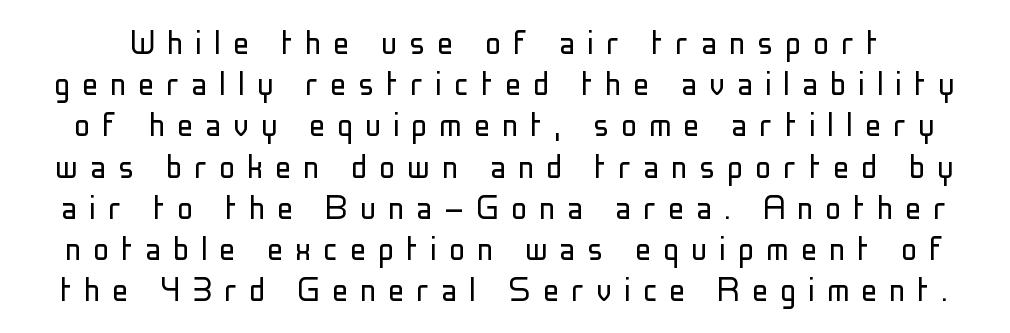
{"serif": "no", "italic": "no", "bold": "no", "weight": "light", "width": "condensed", "stroke_contrast": "low", "x_height": "medium", "monospaced": "no", "underline": "no", "line_spacing": "tight", "line_spacing_ratio": 1.03, "letter_spacing": "wide", "letter_spacing_em": 0.3, "glyph_px": 40}
